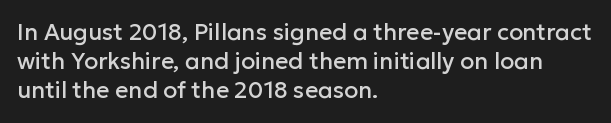
{"italic": "no", "underline": "no", "align": "left", "line_spacing": "normal", "line_spacing_ratio": 1.27, "letter_spacing": "normal", "letter_spacing_em": 0.0, "glyph_px": 23}
